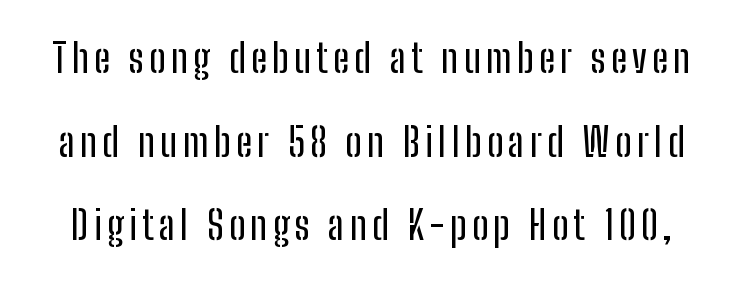
The image shows 40 px condensed sans-serif type, upright; set loose line spacing (2.09x), not underlined; low stroke contrast and a medium x-height.
